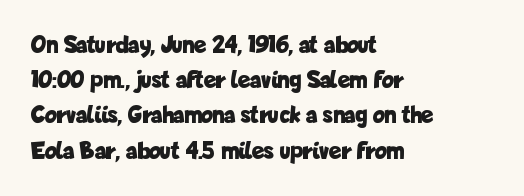
Here the glyphs are tracked normally, forming tight word shapes. Posture: upright roman. Plain, unruled lines of type. Leading matches the norm, producing a regular column.
